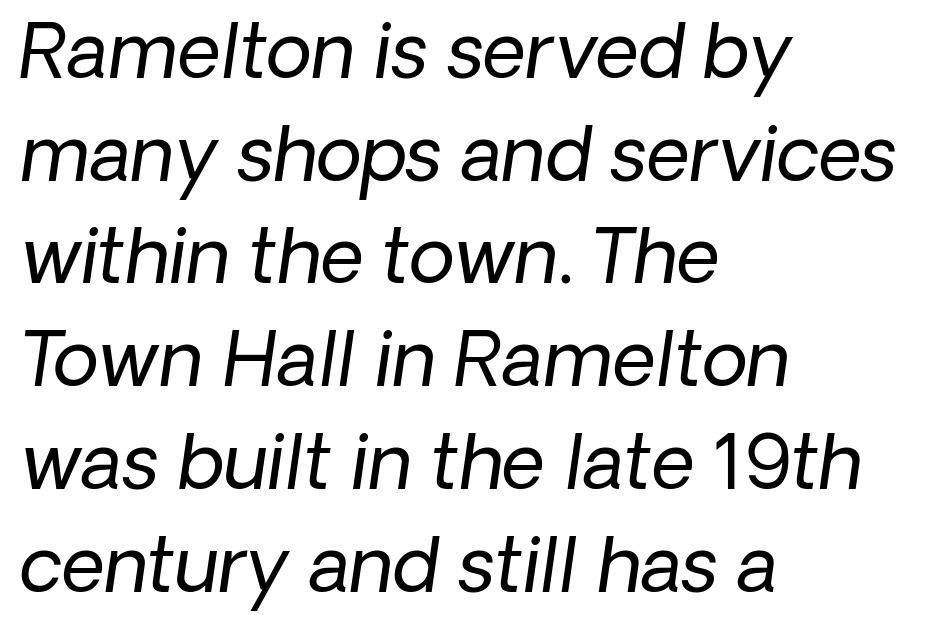
The passage shown has conventional tracking throughout. The string is rendered with underlining switched off. Notice how the passage keeps a crisp vertical edge on the left only. The type family on display is of the sans-serif kind. Line spacing here is normal.
